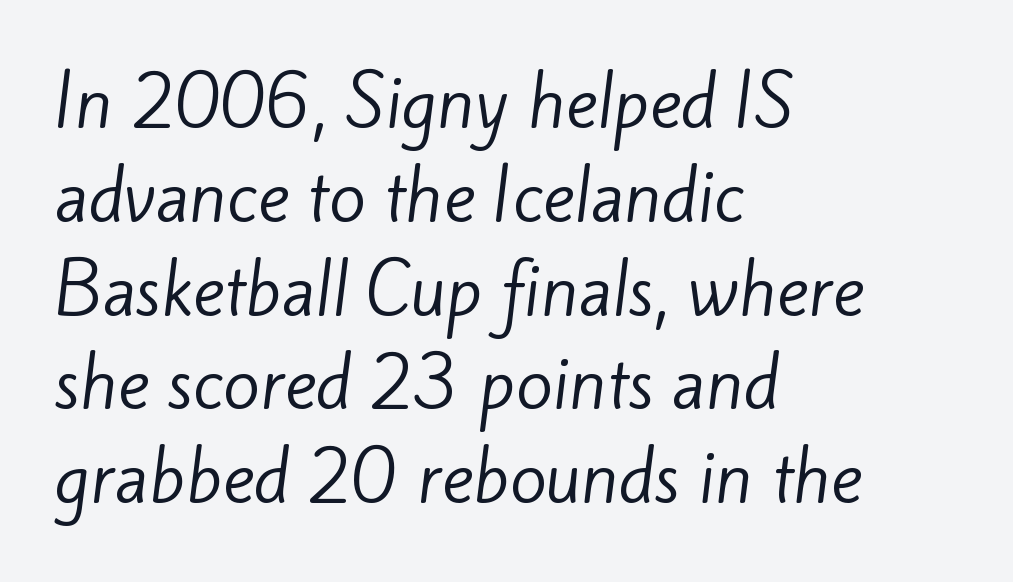
Q: Is the text bold? A: No.
Q: Is the typeface a serif or a sans-serif typeface? A: Sans-serif.
Q: Is the text underlined? A: No.
Q: How is the paragraph aligned? A: Left-aligned.
Q: Is the spacing between letters normal or unusually wide? A: Normal.
Q: Is the spacing between lines tight, normal or loose? A: Normal.
Q: Width (condensed, normal, or wide)? A: Normal.
Q: Stroke contrast? A: Low.
Q: x-height? A: Small.
Q: Monospaced? A: No.
